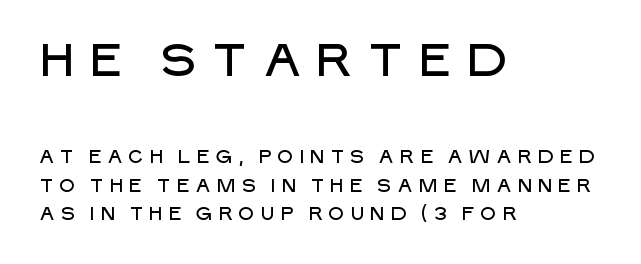
The image shows 46 px sans-serif type, upright; set left-aligned, normal line spacing (1.58x), unusually wide letter spacing (+0.28 em), not underlined; the first (top) block is 2.56x larger; low stroke contrast and a large x-height.
